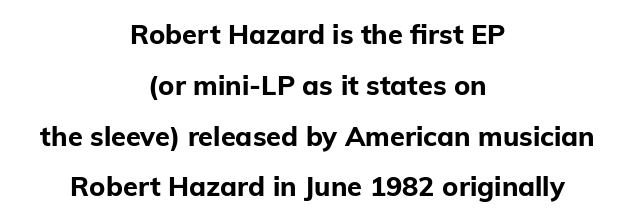
{"italic": "no", "bold": "yes", "underline": "no", "align": "center", "line_spacing_ratio": 1.88, "letter_spacing": "normal", "letter_spacing_em": 0.0, "glyph_px": 27}
